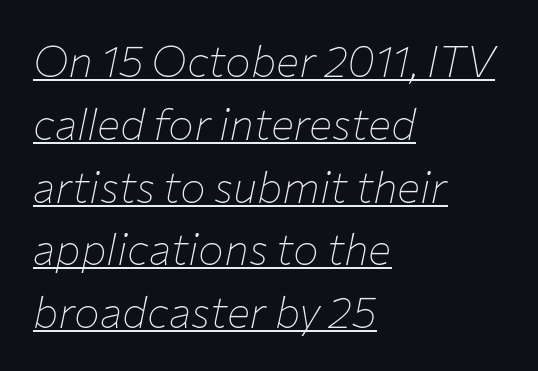
Do the characters align in a grid? No, the font is proportional. The lines are quadded left. On a weight scale, this lands at 450 or below. Standard letterfit; no display-style spreading of the glyphs. Emphasis-style slanted type is in use. You can see a thin bar hugging the bottom of the glyphs.
